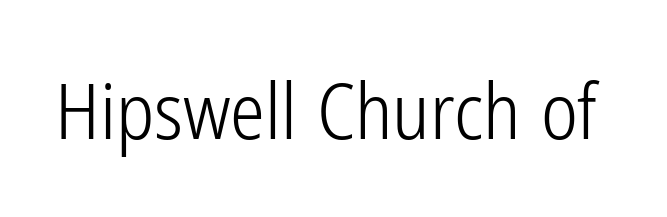
Q: Is the text bold? A: No.
Q: Is the text italic (slanted)? A: No, it is upright.
Q: Is the typeface a serif or a sans-serif typeface? A: Sans-serif.
Q: Is the text underlined? A: No.
Q: Is the spacing between letters normal or unusually wide? A: Normal.
Q: Width (condensed, normal, or wide)? A: Condensed.
Q: Stroke contrast? A: Low.
Q: x-height? A: Medium.
Q: Monospaced? A: No.
